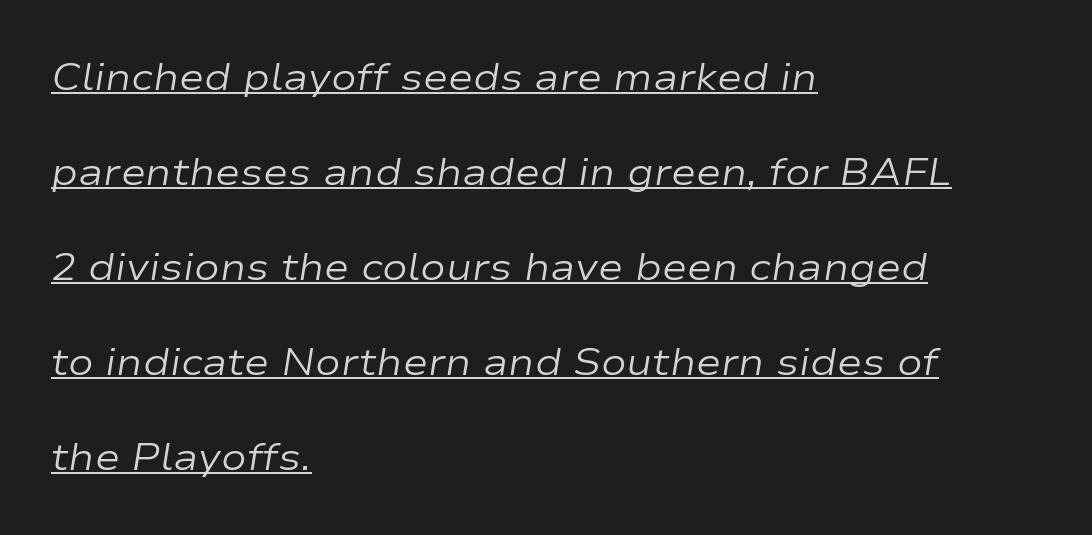
The image shows 38 px regular-weight, wide type, italic (leaning right); set left-aligned, loose line spacing (2.5x), normal letter spacing, underlined; low stroke contrast and a medium x-height.
